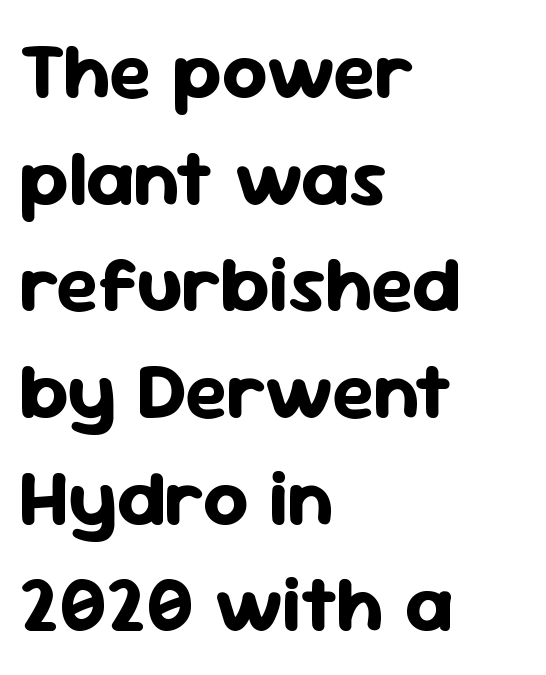
The image shows 79 px bold sans-serif type, upright; set left-aligned, normal line spacing (1.35x), normal letter spacing, not underlined; low stroke contrast and a medium x-height.
